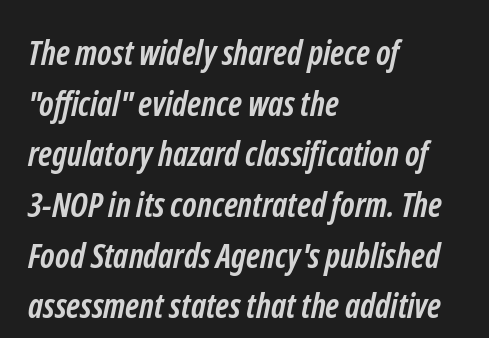
Q: Is the text bold? A: Yes.
Q: Is the typeface a serif or a sans-serif typeface? A: Sans-serif.
Q: Is the text underlined? A: No.
Q: How is the paragraph aligned? A: Left-aligned.
Q: Is the spacing between letters normal or unusually wide? A: Normal.
Q: Is the spacing between lines tight, normal or loose? A: Normal.
Q: Width (condensed, normal, or wide)? A: Condensed.
Q: Stroke contrast? A: Low.
Q: x-height? A: Medium.
Q: Monospaced? A: No.
